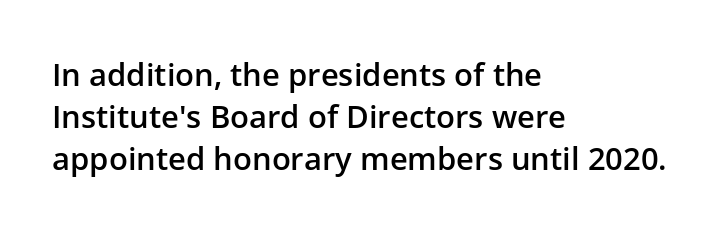
{"serif": "no", "italic": "no", "bold": "semi", "weight": "semibold", "width": "normal", "stroke_contrast": "low", "x_height": "medium", "monospaced": "no", "underline": "no", "align": "left", "line_spacing": "normal", "line_spacing_ratio": 1.36, "letter_spacing": "normal", "letter_spacing_em": 0.0, "glyph_px": 31}
